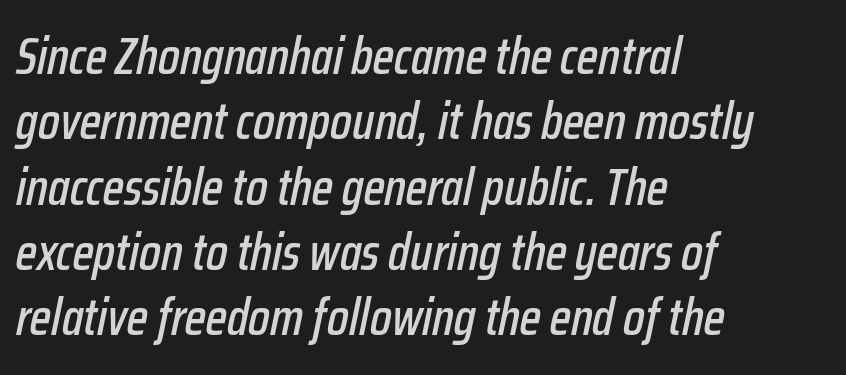
The image shows 51 px condensed type, italic (leaning right); set left-aligned, normal line spacing (1.28x), normal letter spacing, not underlined; low stroke contrast and a medium x-height.
